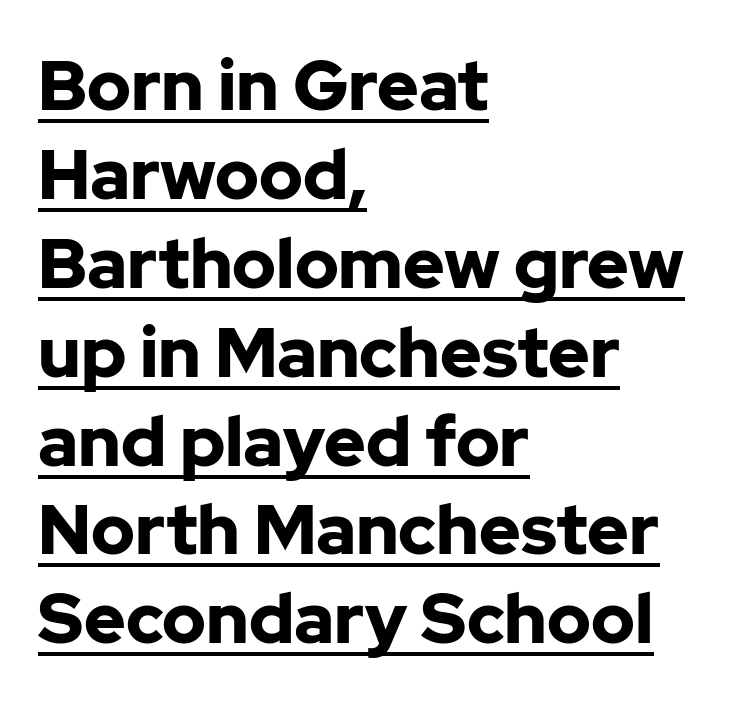
Q: Is the text bold? A: Yes.
Q: Is the text italic (slanted)? A: No, it is upright.
Q: Is the typeface a serif or a sans-serif typeface? A: Sans-serif.
Q: Is the text underlined? A: Yes.
Q: How is the paragraph aligned? A: Left-aligned.
Q: Is the spacing between letters normal or unusually wide? A: Normal.
Q: Is the spacing between lines tight, normal or loose? A: Normal.
Q: Width (condensed, normal, or wide)? A: Normal.
Q: Stroke contrast? A: Low.
Q: x-height? A: Medium.
Q: Monospaced? A: No.
